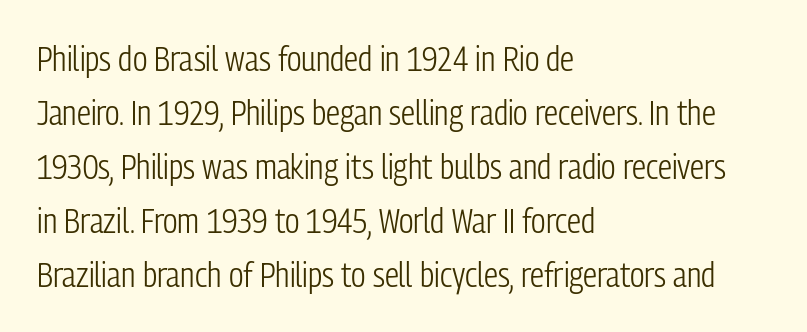
{"serif": "no", "italic": "no", "bold": "no", "weight": "light", "width": "condensed", "stroke_contrast": "low", "x_height": "medium", "monospaced": "no", "underline": "no", "align": "left", "line_spacing": "normal", "line_spacing_ratio": 1.54, "letter_spacing": "normal", "letter_spacing_em": 0.0, "glyph_px": 35}
